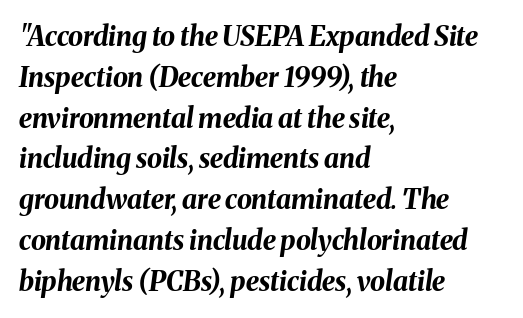
The image shows 27 px bold type, italic (leaning right); set left-aligned, normal line spacing (1.51x), normal letter spacing, not underlined.
